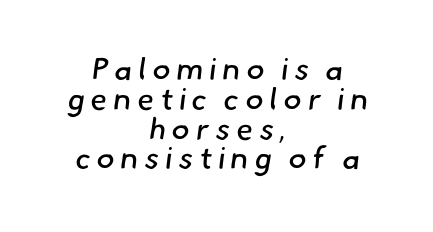
These lines are centered, leaving both edges ragged. The strip under each line holds only bare page. The lines are packed closely together with very little leading. Do the characters align in a grid? No, the font is proportional. Weight class: somewhere from thin through regular.
